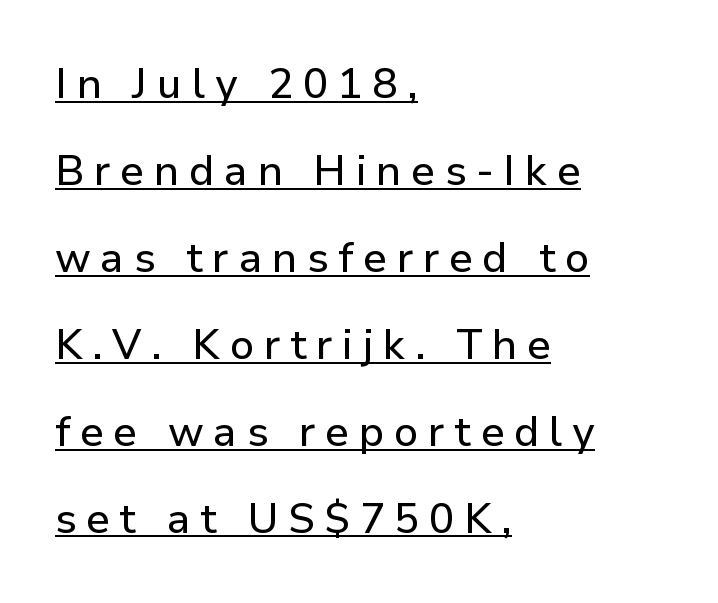
Each letter keeps its own natural width here, so spacing adapts to shape. The text was rendered using a sans face with plain stroke endings. Each line of the rendering has a horizontal stroke beneath the glyphs. Is there any slant? The stems are plumb.
